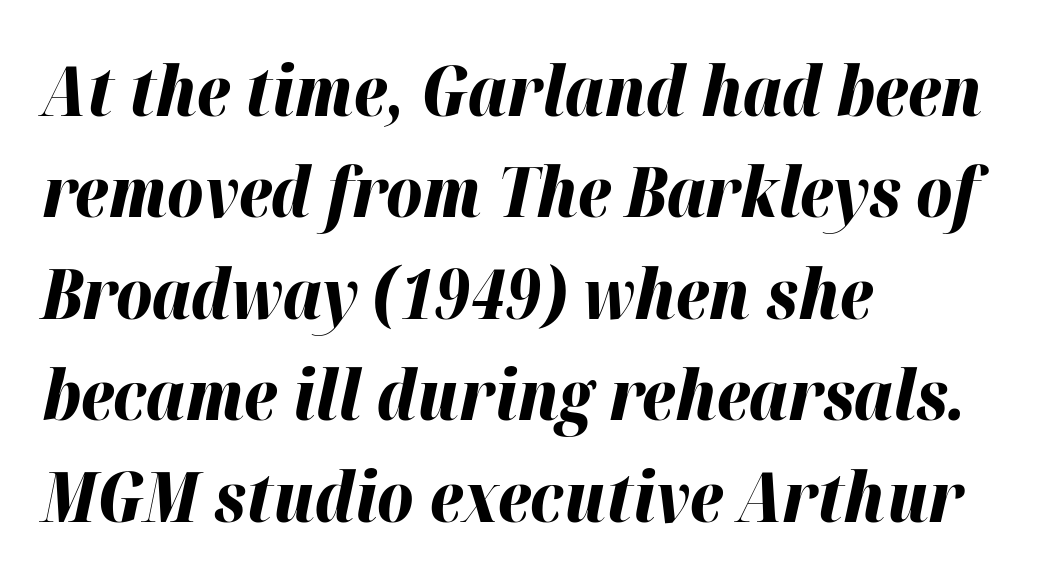
The image shows 69 px bold type, italic (leaning right); set left-aligned, normal line spacing (1.47x), normal letter spacing, not underlined; high stroke contrast and a medium x-height.
